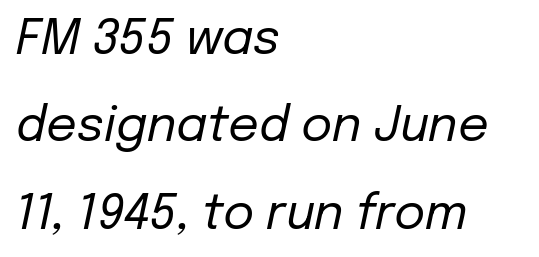
The image shows 48 px regular-weight type, italic (leaning right); set left-aligned, line spacing 1.82x, normal letter spacing, not underlined; low stroke contrast and a medium x-height.
